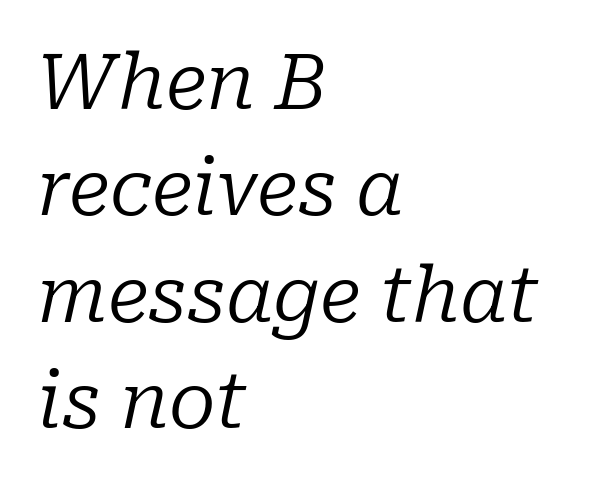
{"serif": "yes", "italic": "yes", "lean": "right", "slant_degrees": 10, "bold": "no", "weight": "regular", "width": "normal", "stroke_contrast": "low", "x_height": "medium", "monospaced": "no", "underline": "no", "align": "left", "line_spacing": "normal", "line_spacing_ratio": 1.38, "letter_spacing": "normal", "letter_spacing_em": 0.0, "glyph_px": 77}
